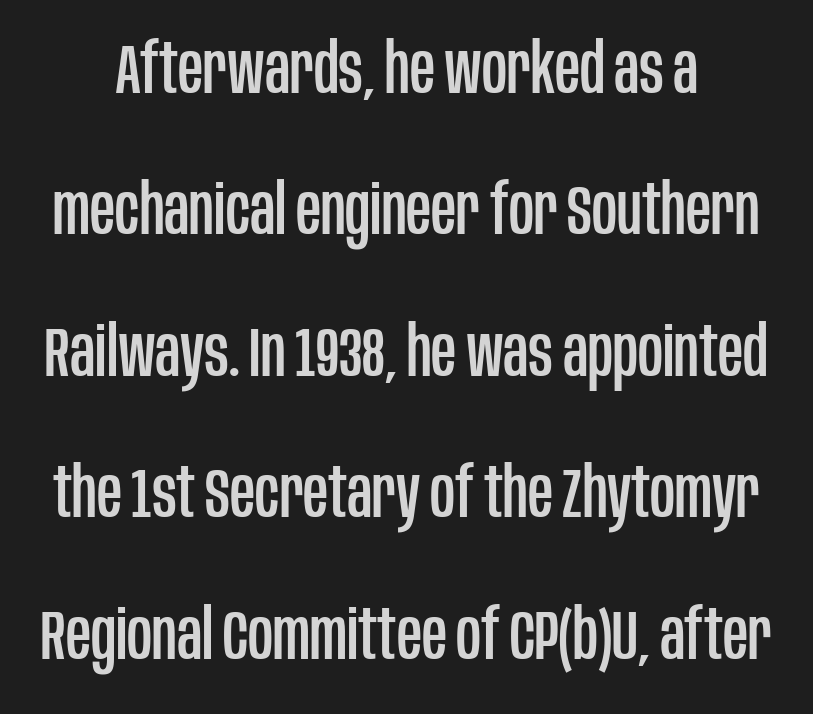
Regarding serifs, this sample does without them. Short note: letters normally spaced. Any mark beneath the type? The region is blank. Interline gaps are noticeably wide in this sample. You could not count columns in this text — the font is proportionally spaced.
